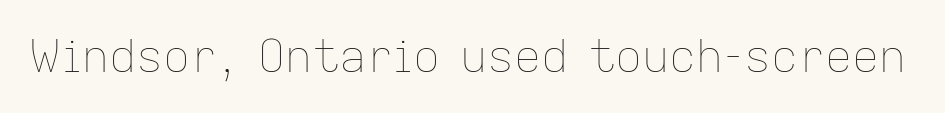
These lines are rendered in a variable-pitch font. Standard letterfit; no display-style spreading of the glyphs. Italic? Not at all — the glyphs are vertical. Bold? No — there's no thickening of the strokes. Any mark beneath the type? The region is blank.
